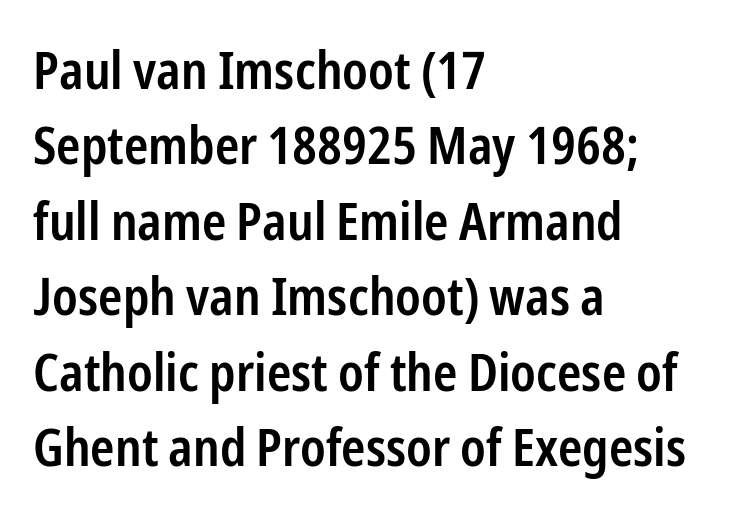
{"serif": "no", "italic": "no", "bold": "semi", "weight": "semibold", "width": "condensed", "stroke_contrast": "low", "x_height": "medium", "monospaced": "no", "underline": "no", "align": "left", "line_spacing": "normal", "line_spacing_ratio": 1.45, "letter_spacing": "normal", "letter_spacing_em": 0.0, "glyph_px": 52}
